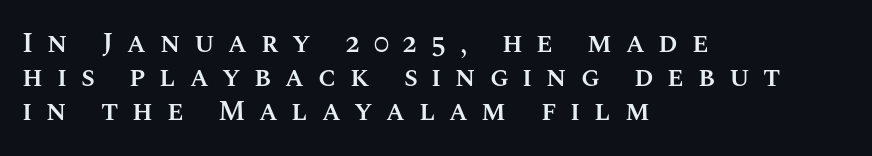
{"italic": "no", "bold": "semi", "weight": "semibold", "width": "normal", "stroke_contrast": "medium", "x_height": "large", "monospaced": "no", "underline": "no", "align": "left", "line_spacing_ratio": 1.22, "letter_spacing": "wide", "letter_spacing_em": 0.49, "glyph_px": 28}
